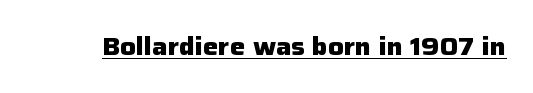
The image shows 24 px bold type, upright; set normal letter spacing, underlined.
